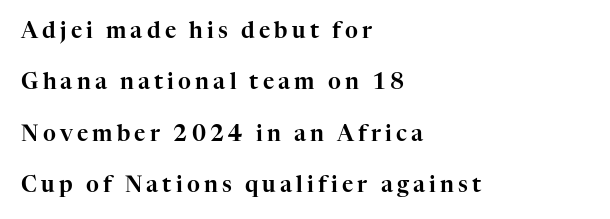
The image shows 22 px text type, upright; set left-aligned, loose line spacing (2.33x), not underlined.
